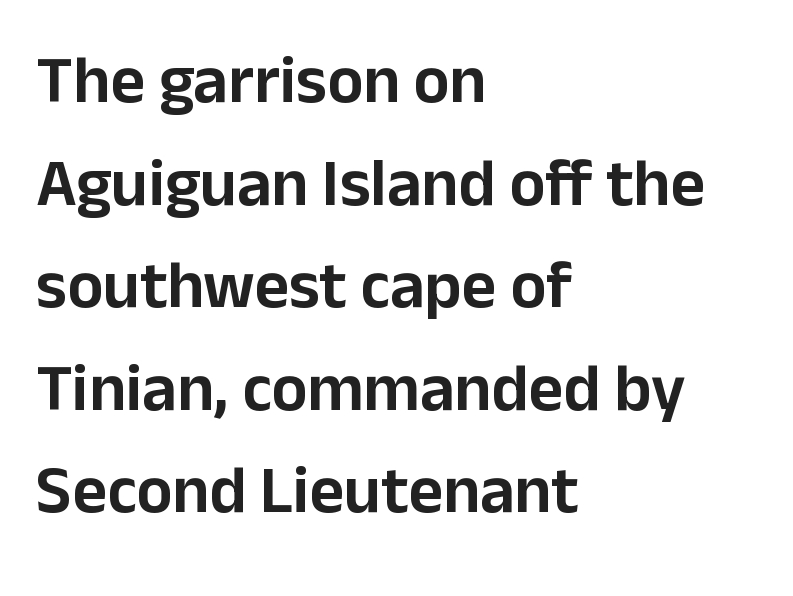
Q: Is the text italic (slanted)? A: No, it is upright.
Q: Is the typeface a serif or a sans-serif typeface? A: Sans-serif.
Q: Is the text underlined? A: No.
Q: How is the paragraph aligned? A: Left-aligned.
Q: Is the spacing between letters normal or unusually wide? A: Normal.
Q: Is the spacing between lines tight, normal or loose? A: Normal.
Q: Width (condensed, normal, or wide)? A: Normal.
Q: Stroke contrast? A: Low.
Q: x-height? A: Medium.
Q: Monospaced? A: No.
